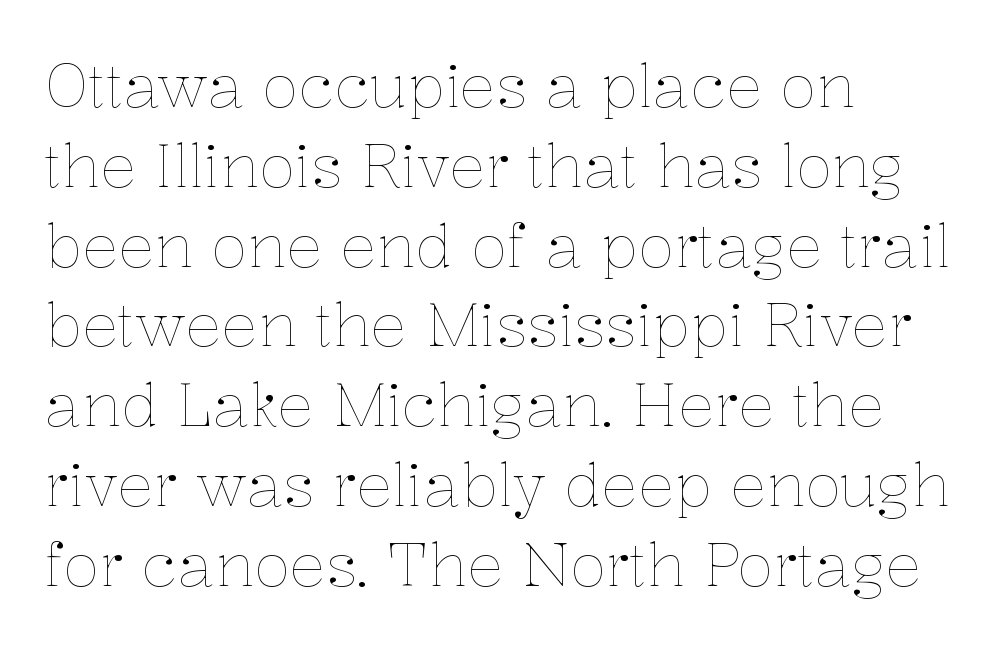
Q: Is the text bold? A: No.
Q: Is the text italic (slanted)? A: No, it is upright.
Q: Is the text underlined? A: No.
Q: How is the paragraph aligned? A: Left-aligned.
Q: Is the spacing between letters normal or unusually wide? A: Normal.
Q: Is the spacing between lines tight, normal or loose? A: Normal.
Q: Width (condensed, normal, or wide)? A: Normal.
Q: Stroke contrast? A: Low.
Q: x-height? A: Medium.
Q: Monospaced? A: No.
